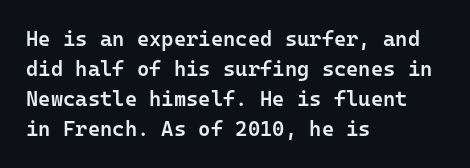
The image shows 21 px text type, upright; set left-aligned, normal line spacing (1.43x), normal letter spacing, not underlined.
